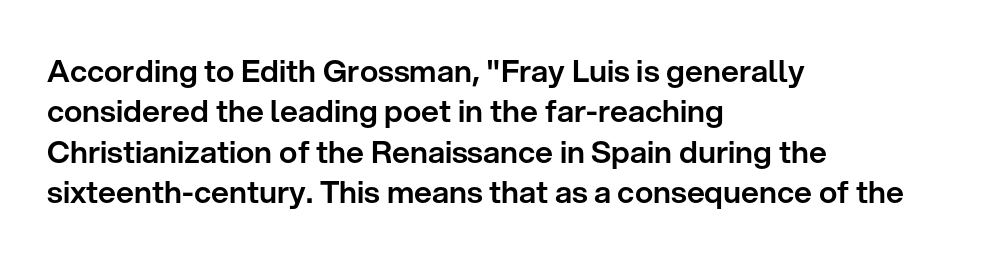
Q: Is the text italic (slanted)? A: No, it is upright.
Q: Is the typeface a serif or a sans-serif typeface? A: Sans-serif.
Q: Is the text underlined? A: No.
Q: How is the paragraph aligned? A: Left-aligned.
Q: Is the spacing between letters normal or unusually wide? A: Normal.
Q: Is the spacing between lines tight, normal or loose? A: Normal.
Q: Width (condensed, normal, or wide)? A: Normal.
Q: Stroke contrast? A: Low.
Q: x-height? A: Medium.
Q: Monospaced? A: No.
